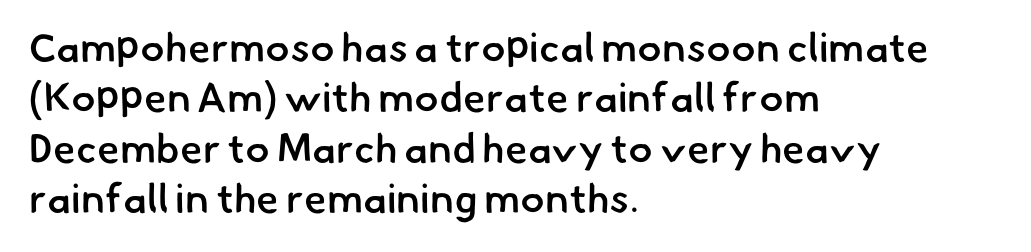
No feet cap the strokes, marking this as sans-serif type. Each letter keeps its own natural width here, so spacing adapts to shape. A classic flush-left, rag-right setting is used for this passage. A semibold gives these letters moderate extra thickness, short of bold.
